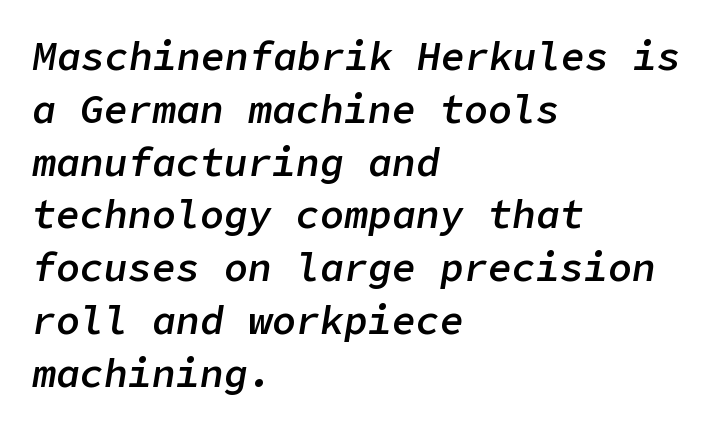
The compositor pushed each line to the left boundary. A clean baseline with only descenders dipping below it. Each new line begins a customary step beneath the previous one. The sample has been set in demibold, a notch under bold. The line texture is even and compact thanks to regular tracking. Would a proofreader flag this as italicized? Yes.
